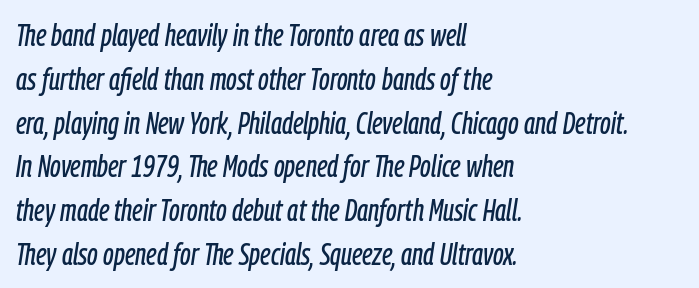
{"italic": "yes", "lean": "right", "slant_degrees": 9, "width": "condensed", "stroke_contrast": "low", "x_height": "medium", "monospaced": "no", "underline": "no", "align": "left", "line_spacing": "normal", "line_spacing_ratio": 1.46, "letter_spacing": "normal", "letter_spacing_em": 0.0, "glyph_px": 30}
